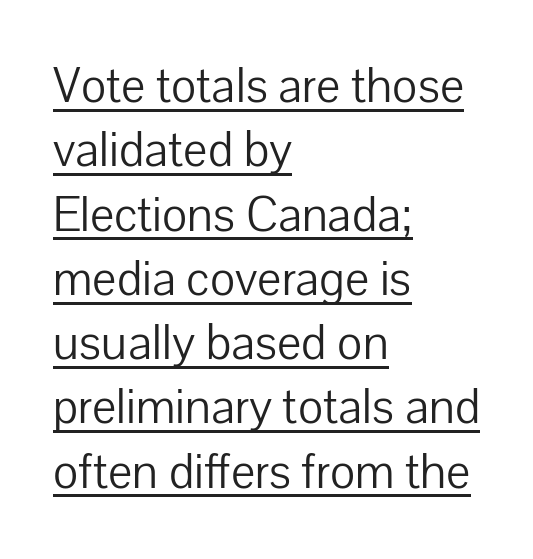
Q: Is the text bold? A: No.
Q: Is the text italic (slanted)? A: No, it is upright.
Q: Is the typeface a serif or a sans-serif typeface? A: Sans-serif.
Q: Is the text underlined? A: Yes.
Q: How is the paragraph aligned? A: Left-aligned.
Q: Is the spacing between letters normal or unusually wide? A: Normal.
Q: Is the spacing between lines tight, normal or loose? A: Normal.
Q: Width (condensed, normal, or wide)? A: Normal.
Q: Stroke contrast? A: Low.
Q: x-height? A: Medium.
Q: Monospaced? A: No.
